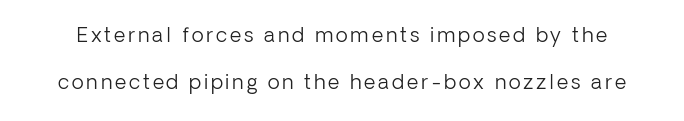
{"italic": "no", "bold": "no", "underline": "no", "line_spacing": "loose", "line_spacing_ratio": 2.35, "glyph_px": 20}
